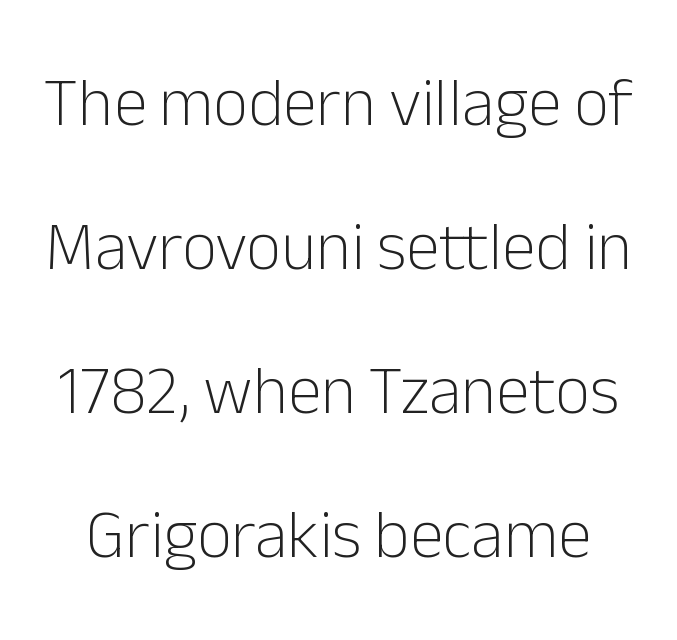
The image shows 68 px light sans-serif type, upright; set loose line spacing (2.12x), normal letter spacing, not underlined; low stroke contrast and a medium x-height.
